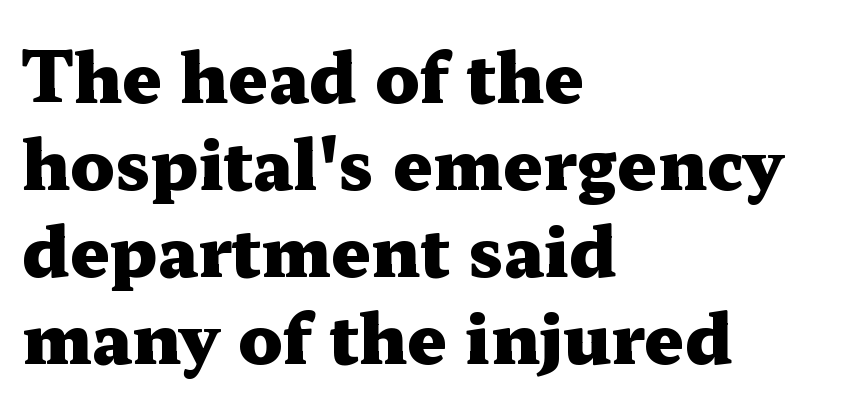
The passage shown is emphatically bold. The lines sit at an ordinary, default distance from one another. Note: serifs present on the glyphs. The setting favours the left margin, as ordinary paragraphs usually do. The type is set solid horizontally, with unmodified tracking.
